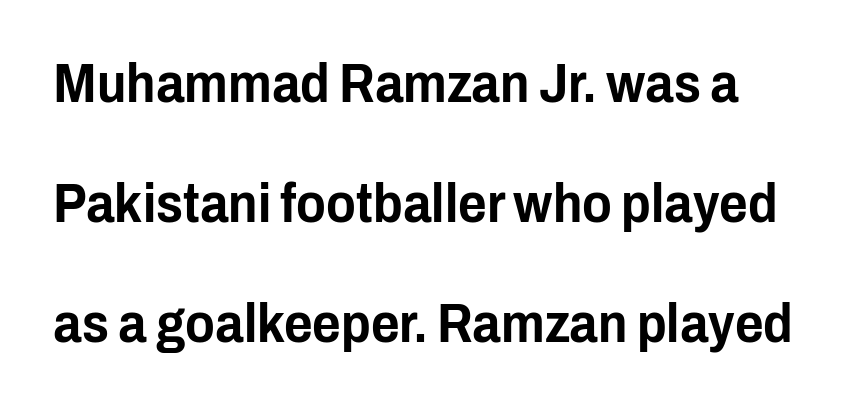
{"serif": "no", "italic": "no", "width": "condensed", "stroke_contrast": "low", "x_height": "medium", "monospaced": "no", "underline": "no", "line_spacing": "loose", "line_spacing_ratio": 2.18, "letter_spacing": "normal", "letter_spacing_em": 0.0, "glyph_px": 55}
